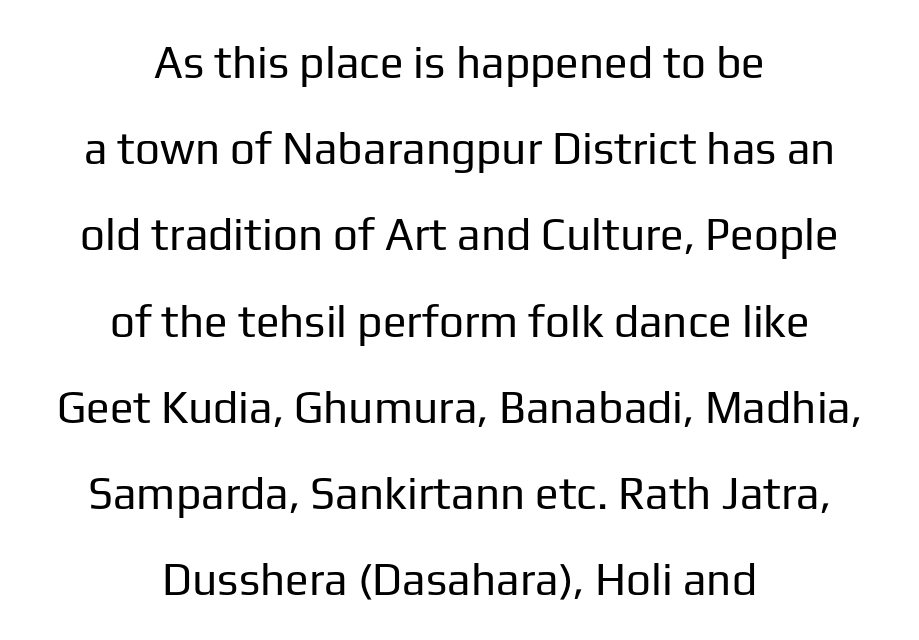
The image shows 44 px regular-weight sans-serif type, upright; set centered, loose line spacing (1.96x), normal letter spacing, not underlined; low stroke contrast and a medium x-height.
